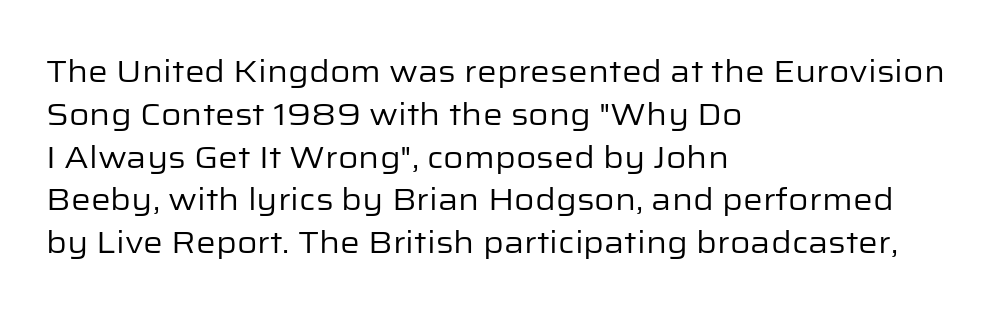
Short note: letters normally spaced. Leftover space on each line is placed entirely after the last word. Font category for this specimen: sans-serif. Think standard paragraph weight, or any step lighter than that.
